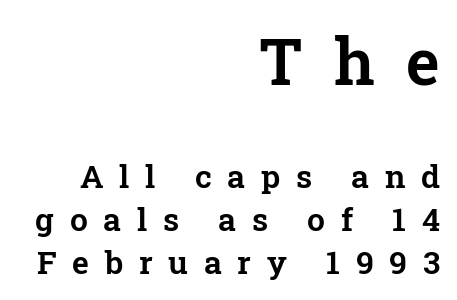
The image shows 64 px serif type, upright; set right-aligned, normal line spacing (1.34x), unusually wide letter spacing (+0.49 em), not underlined; the first (top) block is 2.0x larger; low stroke contrast and a medium x-height.
